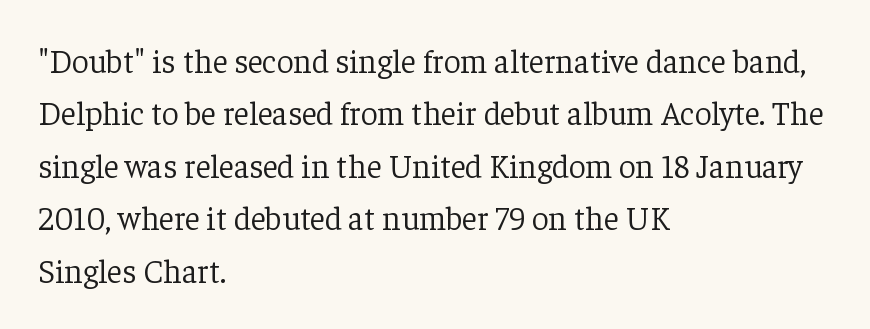
The image shows 33 px light serif type, upright; set left-aligned, normal line spacing (1.59x), normal letter spacing, not underlined; low stroke contrast and a medium x-height.
